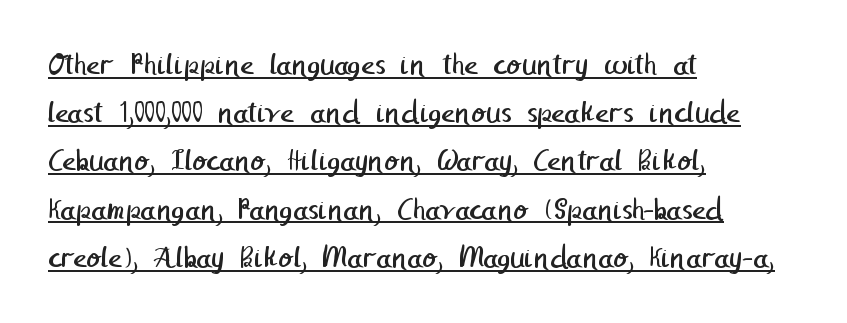
{"serif": "no", "bold": "no", "weight": "regular", "width": "normal", "stroke_contrast": "low", "x_height": "medium", "underline": "yes", "align": "left", "line_spacing": "normal", "line_spacing_ratio": 1.46, "letter_spacing": "normal", "letter_spacing_em": 0.0, "glyph_px": 33}
